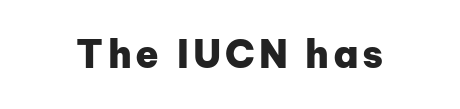
Q: Is the text bold? A: Yes.
Q: Is the text italic (slanted)? A: No, it is upright.
Q: Is the typeface a serif or a sans-serif typeface? A: Sans-serif.
Q: Is the text underlined? A: No.
Q: Width (condensed, normal, or wide)? A: Normal.
Q: Stroke contrast? A: Low.
Q: x-height? A: Medium.
Q: Monospaced? A: No.
